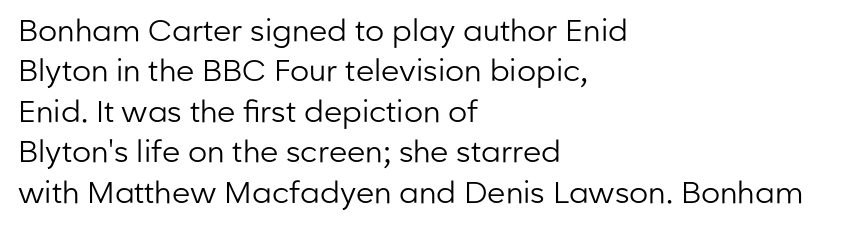
{"serif": "no", "italic": "no", "bold": "no", "weight": "regular", "width": "normal", "stroke_contrast": "low", "x_height": "medium", "monospaced": "no", "underline": "no", "align": "left", "line_spacing": "normal", "line_spacing_ratio": 1.35, "letter_spacing": "normal", "letter_spacing_em": 0.0, "glyph_px": 30}
